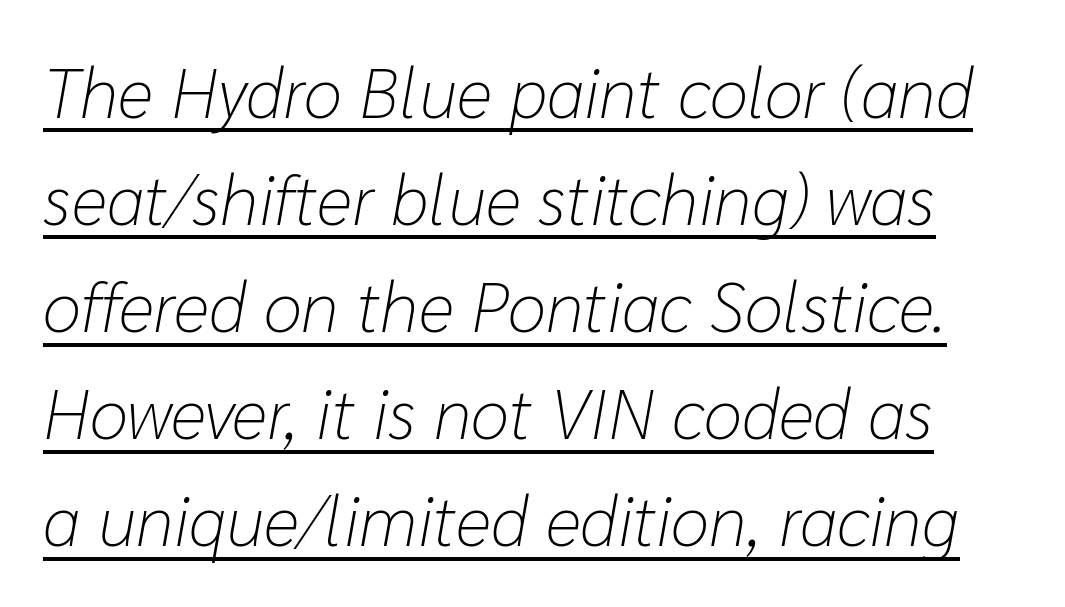
Decoration check: the copy is underlined. The passage shown stacks its lines at a standard gap. Each stroke keeps to a modest, everyday thickness or less. Here the designer chose a conventional face with non-uniform glyph widths.
